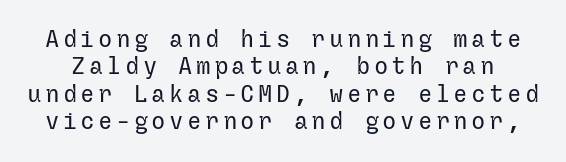
The image shows 24 px text type, upright; set tight line spacing (1.14x), not underlined.
